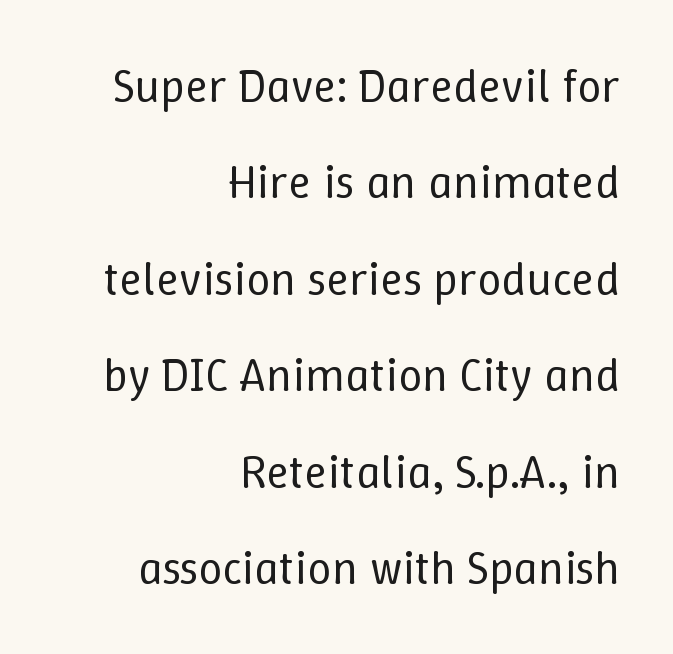
Q: Is the text bold? A: No.
Q: Is the text italic (slanted)? A: No, it is upright.
Q: Is the text underlined? A: No.
Q: How is the paragraph aligned? A: Right-aligned.
Q: Is the spacing between letters normal or unusually wide? A: Normal.
Q: Is the spacing between lines tight, normal or loose? A: Loose.
Q: Width (condensed, normal, or wide)? A: Normal.
Q: Stroke contrast? A: Low.
Q: x-height? A: Medium.
Q: Monospaced? A: No.
